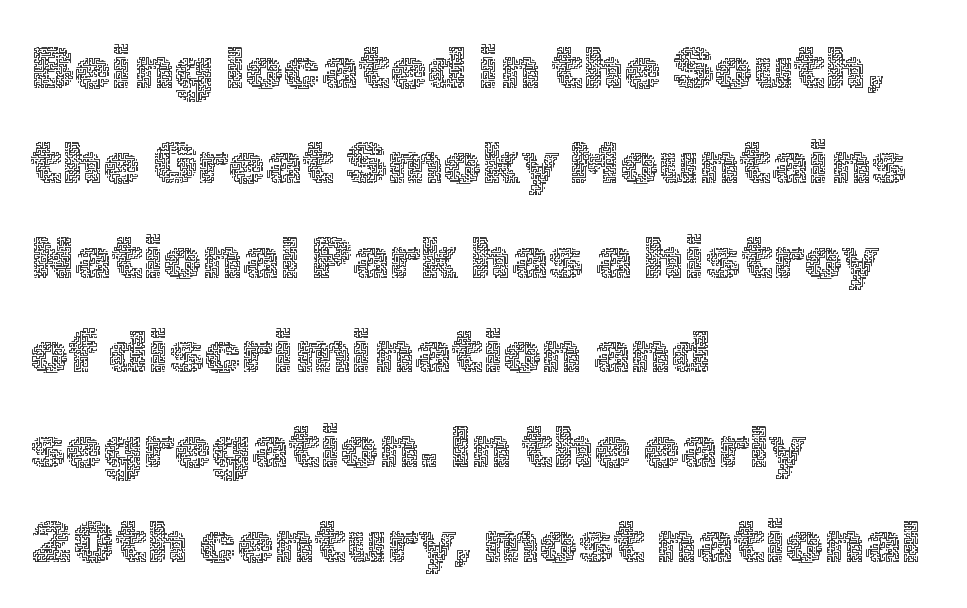
Nope, not italic — everything's standing straight. The letters sit at their default tracking, neither squeezed nor spread. Each letter keeps its own natural width here, so spacing adapts to shape. In terms of leading, this rendering sits right in the middle. These lines stack with their left ends in a neat column.
